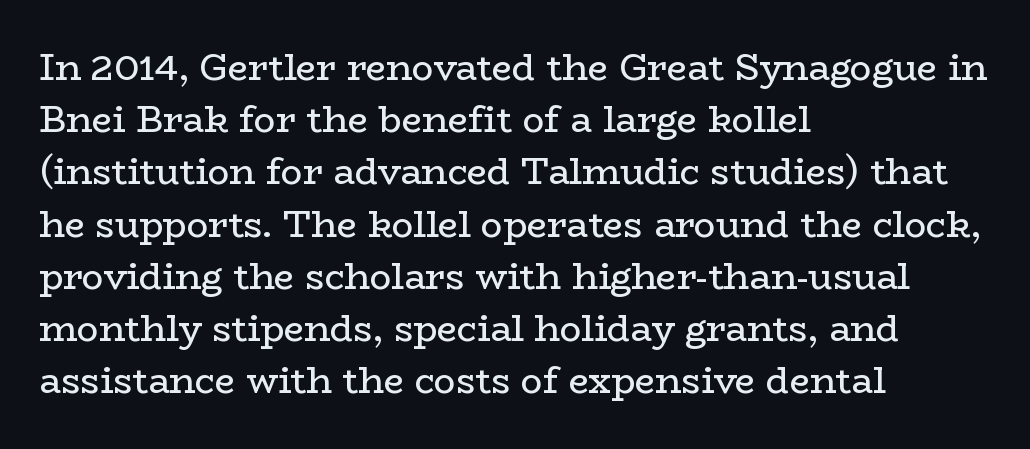
Q: Is the text bold? A: No.
Q: Is the text italic (slanted)? A: No, it is upright.
Q: Is the typeface a serif or a sans-serif typeface? A: Serif.
Q: Is the text underlined? A: No.
Q: How is the paragraph aligned? A: Left-aligned.
Q: Is the spacing between letters normal or unusually wide? A: Normal.
Q: Is the spacing between lines tight, normal or loose? A: Normal.
Q: Width (condensed, normal, or wide)? A: Wide.
Q: Stroke contrast? A: Low.
Q: x-height? A: Medium.
Q: Monospaced? A: No.
